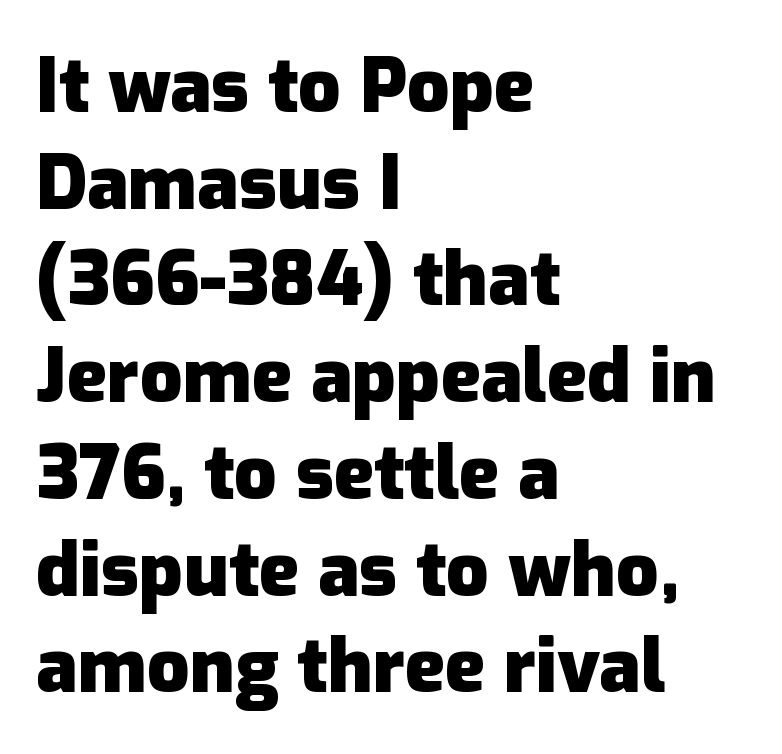
The image shows 75 px heavy sans-serif type, upright; set left-aligned, normal line spacing (1.29x), normal letter spacing, not underlined; low stroke contrast and a medium x-height.
